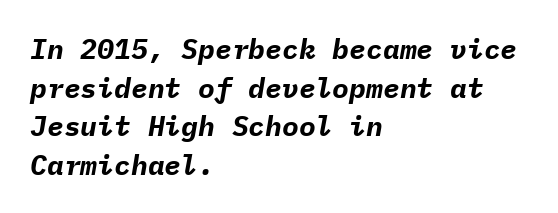
Q: Is the text bold? A: Yes.
Q: Is the text italic (slanted)? A: Yes, it leans right by about 9 degrees.
Q: Is the text underlined? A: No.
Q: How is the paragraph aligned? A: Left-aligned.
Q: Is the spacing between letters normal or unusually wide? A: Normal.
Q: Is the spacing between lines tight, normal or loose? A: Normal.
Q: Width (condensed, normal, or wide)? A: Normal.
Q: Stroke contrast? A: Low.
Q: x-height? A: Medium.
Q: Monospaced? A: Yes.
